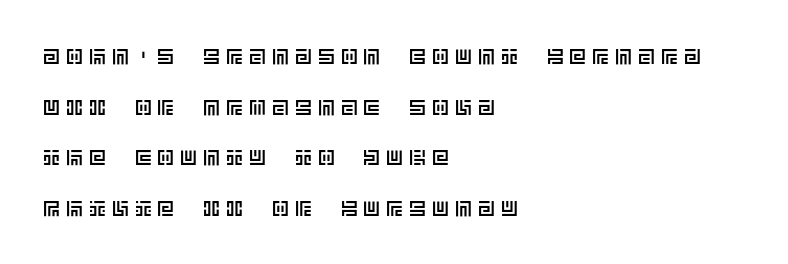
{"italic": "no", "underline": "no", "align": "left", "line_spacing": "loose", "line_spacing_ratio": 2.41, "letter_spacing": "wide", "letter_spacing_em": 0.29, "glyph_px": 21}
